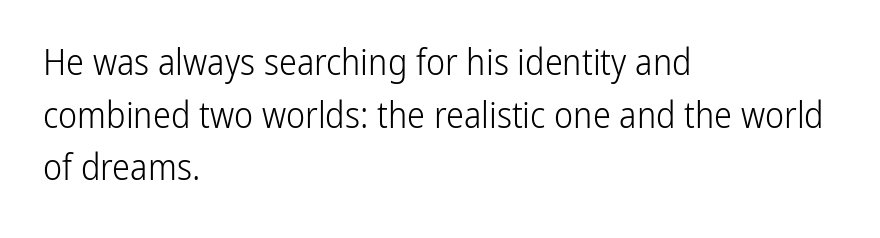
The image shows 36 px light, condensed sans-serif type, upright; set left-aligned, normal line spacing (1.46x), normal letter spacing, not underlined; low stroke contrast and a medium x-height.
